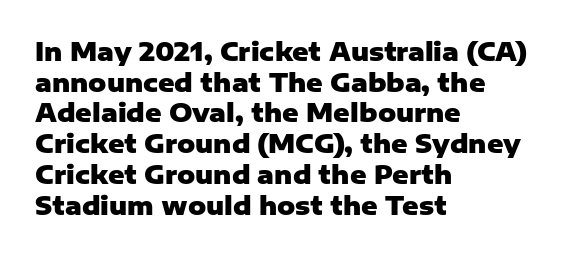
Q: Is the text bold? A: Yes.
Q: Is the text italic (slanted)? A: No, it is upright.
Q: Is the text underlined? A: No.
Q: How is the paragraph aligned? A: Left-aligned.
Q: Is the spacing between letters normal or unusually wide? A: Normal.
